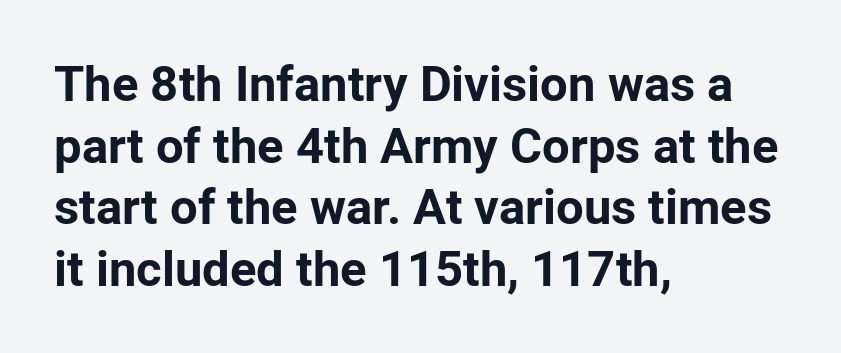
Typeset ragged right — the left edge is the straight one. Letter spacing: default. Reading down the column, the eye jumps a familiar distance to each next line. Note the varied advance widths — an 'i' is clearly narrower than an 'm'.
